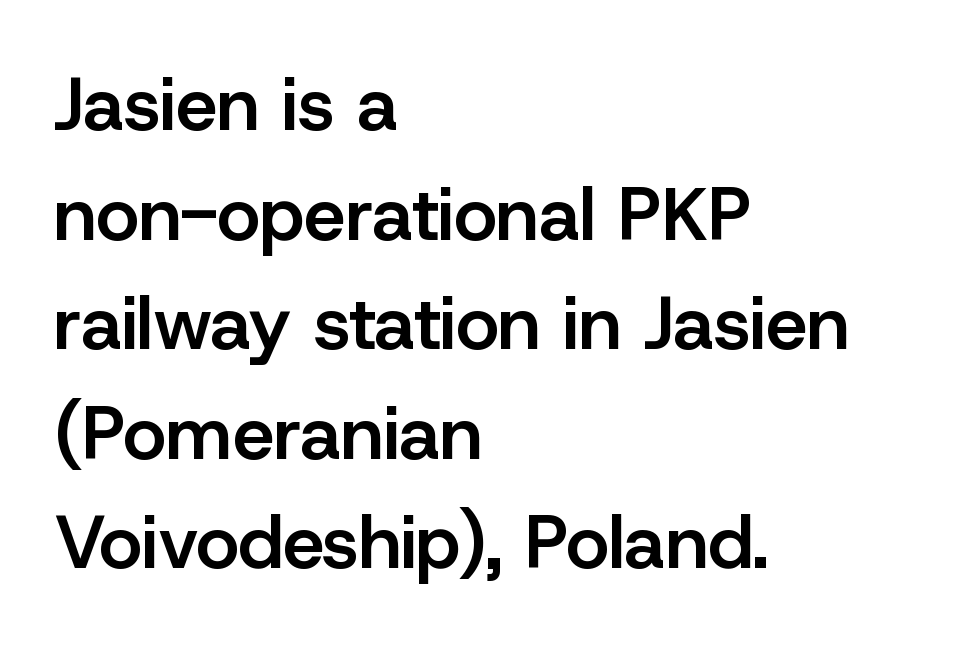
{"serif": "no", "italic": "no", "bold": "semi", "weight": "semibold", "width": "normal", "stroke_contrast": "low", "x_height": "medium", "monospaced": "no", "underline": "no", "align": "left", "line_spacing": "normal", "line_spacing_ratio": 1.48, "letter_spacing": "normal", "letter_spacing_em": 0.0, "glyph_px": 74}
